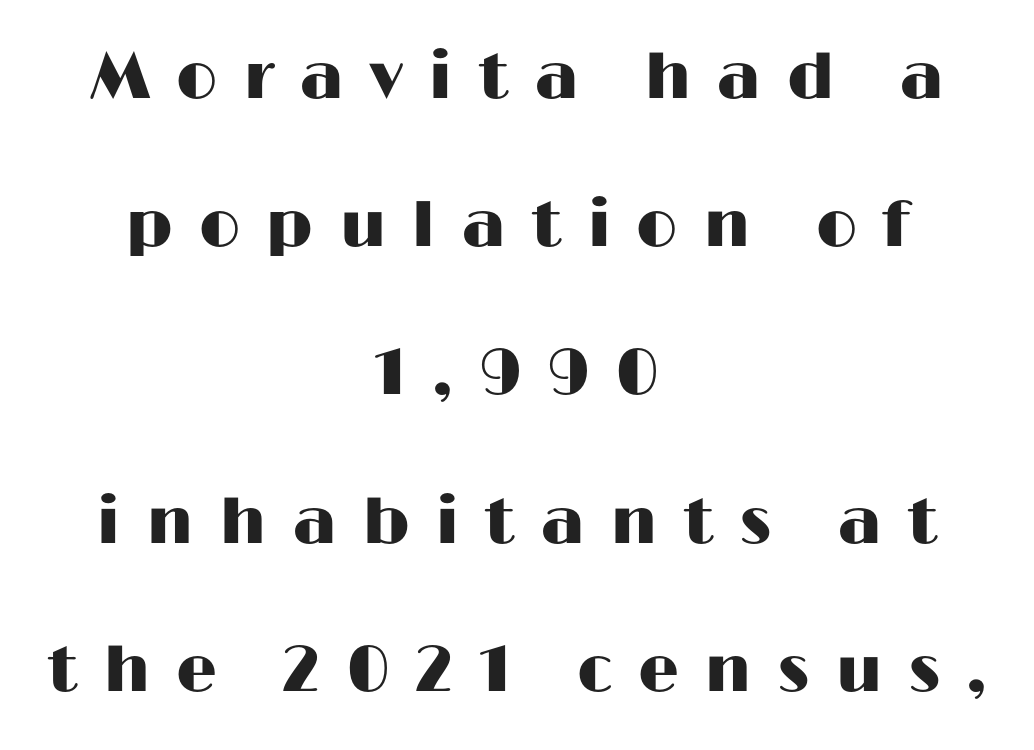
You can tell it's not italic because the verticals are truly vertical. Characters follow at a spacing far wider than the type designer built in. This rendering uses center alignment, leaving both contours irregular but symmetric. Notice the wide empty band between every row — that's loose leading.
